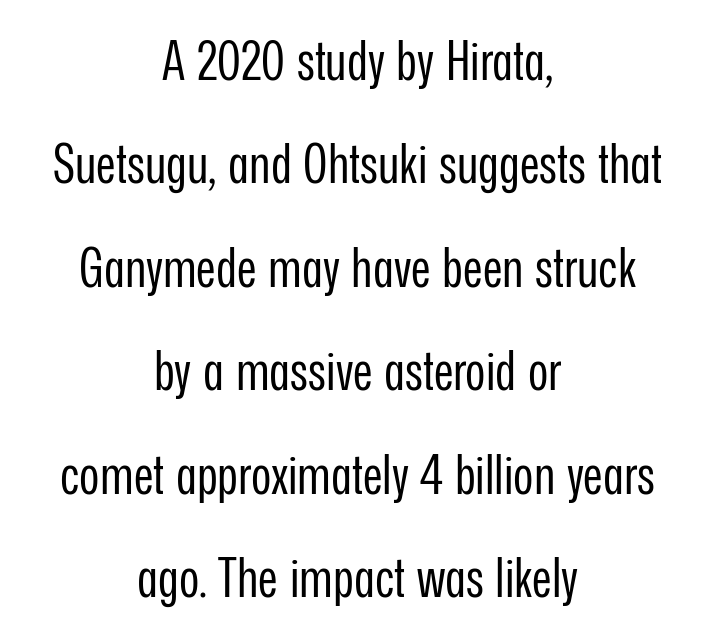
The image shows 55 px regular-weight, condensed sans-serif type, upright; set centered, line spacing 1.88x, normal letter spacing, not underlined; low stroke contrast and a medium x-height.
